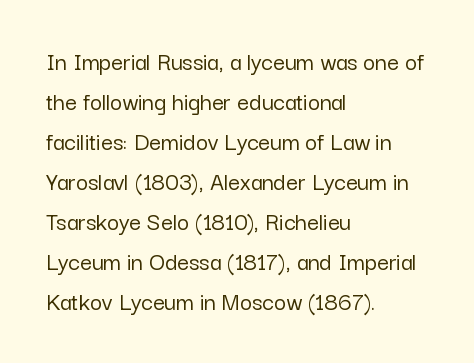
Q: Is the text italic (slanted)? A: No, it is upright.
Q: Is the text underlined? A: No.
Q: How is the paragraph aligned? A: Left-aligned.
Q: Is the spacing between letters normal or unusually wide? A: Normal.
Q: Is the spacing between lines tight, normal or loose? A: Normal.
